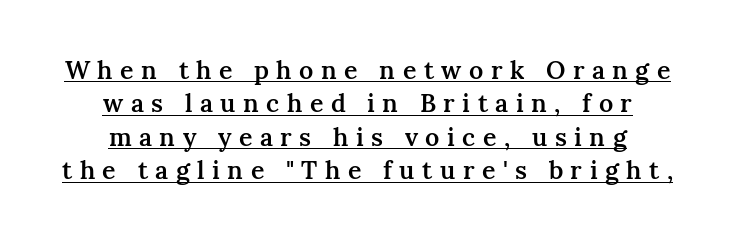
Compared with typical paragraphs, the rows here are spaced about the same. These characters rest on top of a visible drawn line. Someone cranked the tracking dial way up on this one. This is roman type, the default non-slanted kind.
